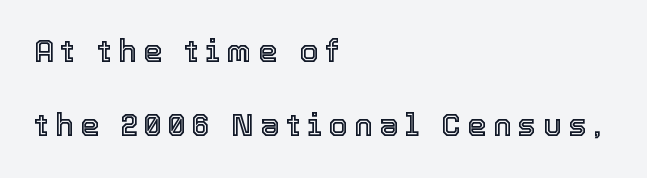
Vertical strokes here are truly vertical. Reading down the column, the eye jumps a long way to each next line. Line beginnings align vertically; line endings do not. Proportional: the letters do not fall into vertical columns. Clear beneath every line of the passage.
